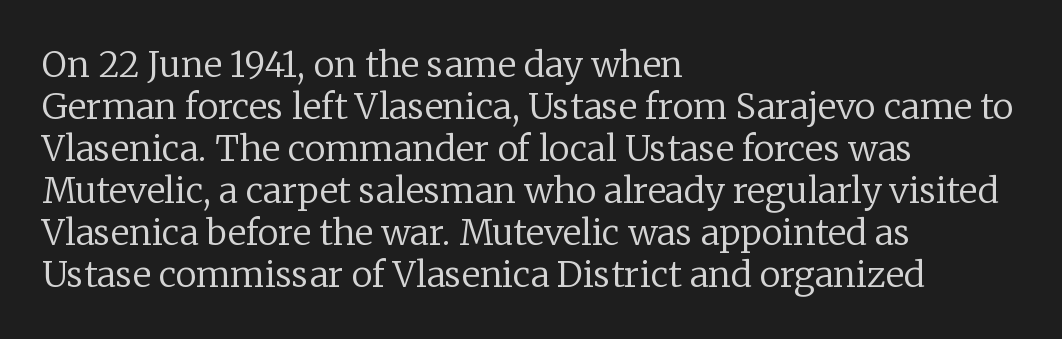
Q: Is the text bold? A: No.
Q: Is the text italic (slanted)? A: No, it is upright.
Q: Is the typeface a serif or a sans-serif typeface? A: Serif.
Q: Is the text underlined? A: No.
Q: How is the paragraph aligned? A: Left-aligned.
Q: Is the spacing between letters normal or unusually wide? A: Normal.
Q: Width (condensed, normal, or wide)? A: Normal.
Q: Stroke contrast? A: Low.
Q: x-height? A: Medium.
Q: Monospaced? A: No.
